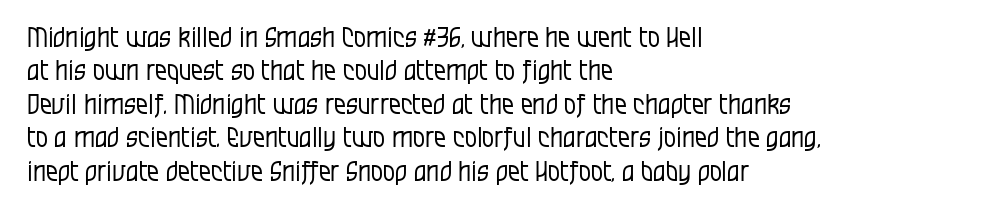
Q: Is the text bold? A: No.
Q: Is the text italic (slanted)? A: No, it is upright.
Q: Is the text underlined? A: No.
Q: How is the paragraph aligned? A: Left-aligned.
Q: Is the spacing between letters normal or unusually wide? A: Normal.
